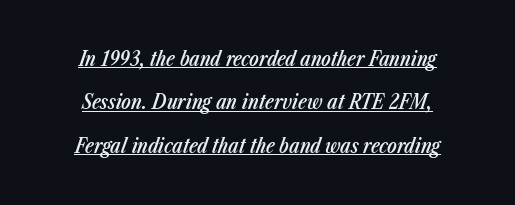
Q: Is the text bold? A: Semi-bold.
Q: Is the text italic (slanted)? A: Yes, it leans right by about 23 degrees.
Q: Is the text underlined? A: Yes.
Q: How is the paragraph aligned? A: Centered.
Q: Is the spacing between letters normal or unusually wide? A: Normal.
Q: Is the spacing between lines tight, normal or loose? A: Loose.
